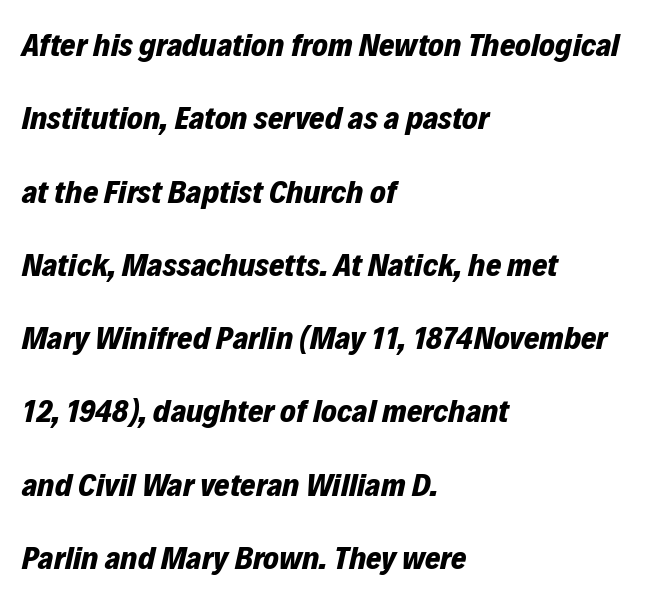
{"italic": "yes", "lean": "right", "slant_degrees": 12, "bold": "yes", "weight": "bold", "width": "normal", "stroke_contrast": "low", "x_height": "medium", "monospaced": "no", "underline": "no", "align": "left", "line_spacing": "loose", "line_spacing_ratio": 2.22, "letter_spacing": "normal", "letter_spacing_em": 0.0, "glyph_px": 33}
